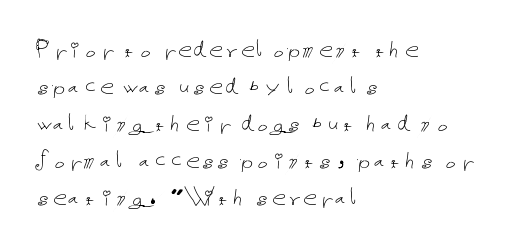
The image shows 28 px thin type, upright; set left-aligned, normal line spacing (1.32x), normal letter spacing, not underlined; low stroke contrast and a medium x-height.
